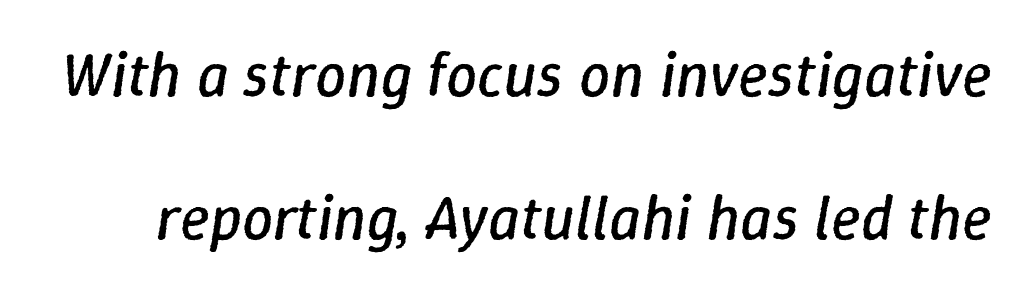
Q: Is the text bold? A: No.
Q: Is the text italic (slanted)? A: Yes, it leans right by about 9 degrees.
Q: Is the text underlined? A: No.
Q: Is the spacing between letters normal or unusually wide? A: Normal.
Q: Is the spacing between lines tight, normal or loose? A: Loose.
Q: Width (condensed, normal, or wide)? A: Normal.
Q: Stroke contrast? A: Low.
Q: x-height? A: Medium.
Q: Monospaced? A: No.
